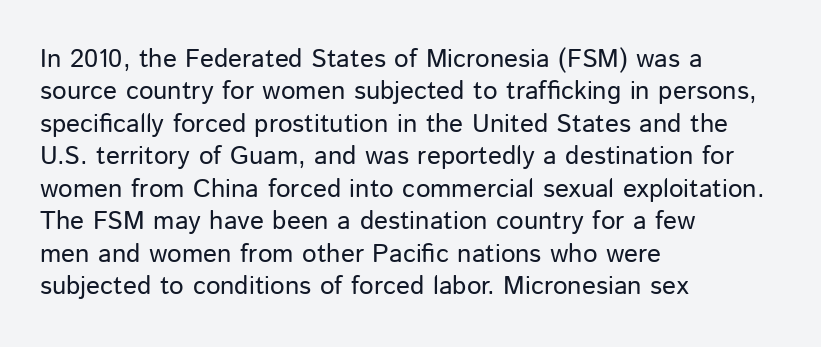
{"italic": "no", "bold": "no", "underline": "no", "align": "left", "line_spacing": "normal", "line_spacing_ratio": 1.25, "letter_spacing": "normal", "letter_spacing_em": 0.0, "glyph_px": 26}
